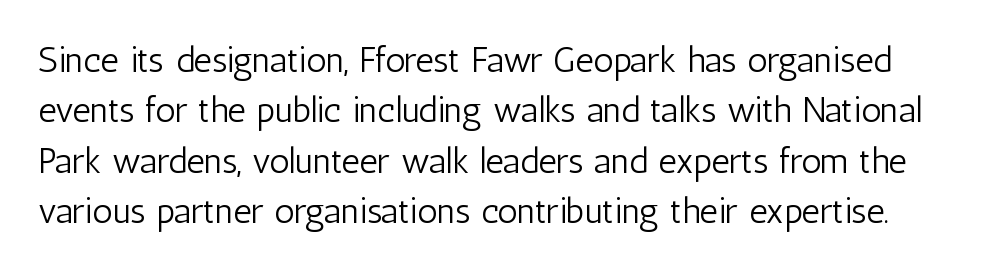
Q: Is the text bold? A: No.
Q: Is the text italic (slanted)? A: No, it is upright.
Q: Is the typeface a serif or a sans-serif typeface? A: Sans-serif.
Q: Is the text underlined? A: No.
Q: Is the spacing between letters normal or unusually wide? A: Normal.
Q: Is the spacing between lines tight, normal or loose? A: Normal.
Q: Width (condensed, normal, or wide)? A: Condensed.
Q: Stroke contrast? A: Low.
Q: x-height? A: Medium.
Q: Monospaced? A: No.
